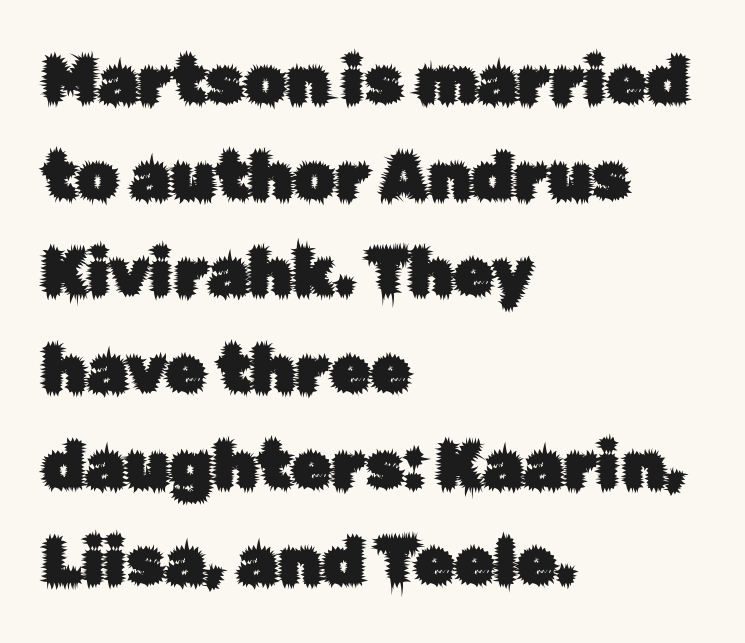
The image shows 65 px sans-serif type, upright; set left-aligned, normal line spacing (1.48x), normal letter spacing, not underlined; low stroke contrast and a medium x-height.
